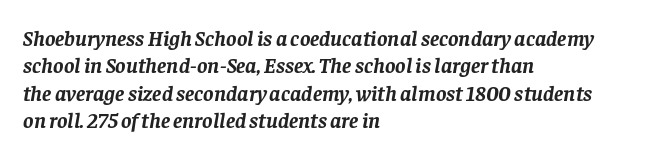
The space directly below the letters is spotless. These words are printed bold, with thick strokes throughout. The passage is arranged the way most books set body copy — flush left. Vertical spacing — default. Honestly, the letter spacing is just normal — you wouldn't notice it.
